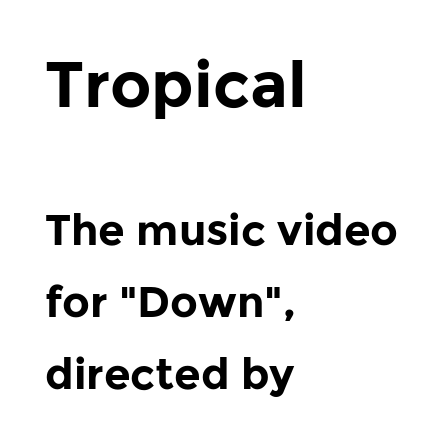
The image shows 64 px bold sans-serif type, upright; set left-aligned, normal line spacing (1.67x), normal letter spacing, not underlined; the first (top) block is 1.49x larger; low stroke contrast and a medium x-height.
